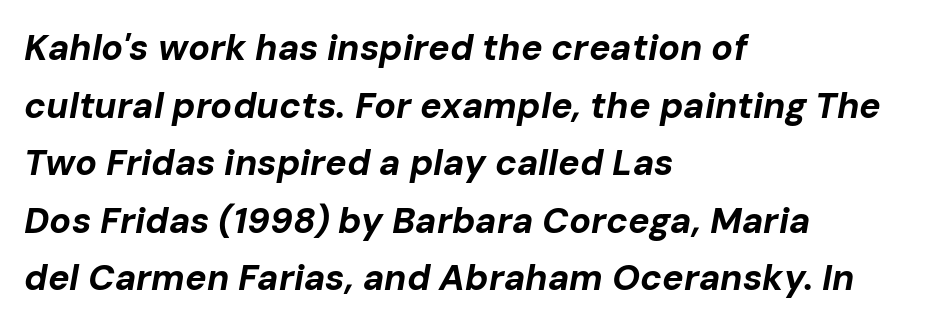
{"italic": "yes", "lean": "right", "slant_degrees": 10, "bold": "yes", "weight": "bold", "width": "normal", "stroke_contrast": "low", "x_height": "medium", "monospaced": "no", "underline": "no", "align": "left", "line_spacing": "normal", "line_spacing_ratio": 1.6, "letter_spacing": "normal", "letter_spacing_em": 0.0, "glyph_px": 36}
